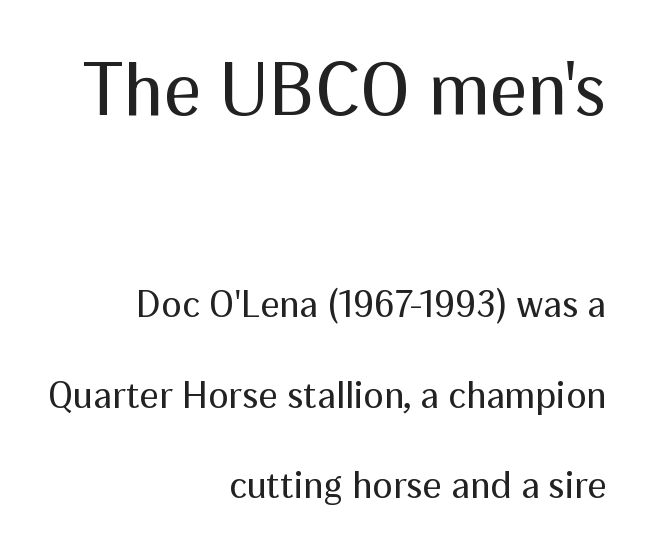
Q: Is the text bold? A: No.
Q: Is the text italic (slanted)? A: No, it is upright.
Q: Is the typeface a serif or a sans-serif typeface? A: Sans-serif.
Q: Is the text underlined? A: No.
Q: How is the paragraph aligned? A: Right-aligned.
Q: Is the spacing between letters normal or unusually wide? A: Normal.
Q: Is the spacing between lines tight, normal or loose? A: Loose.
Q: Which block of text is set in a larger size, the first (top) or the second (bottom)? A: The first (top) one.
Q: Width (condensed, normal, or wide)? A: Normal.
Q: Stroke contrast? A: Medium.
Q: x-height? A: Medium.
Q: Monospaced? A: No.
